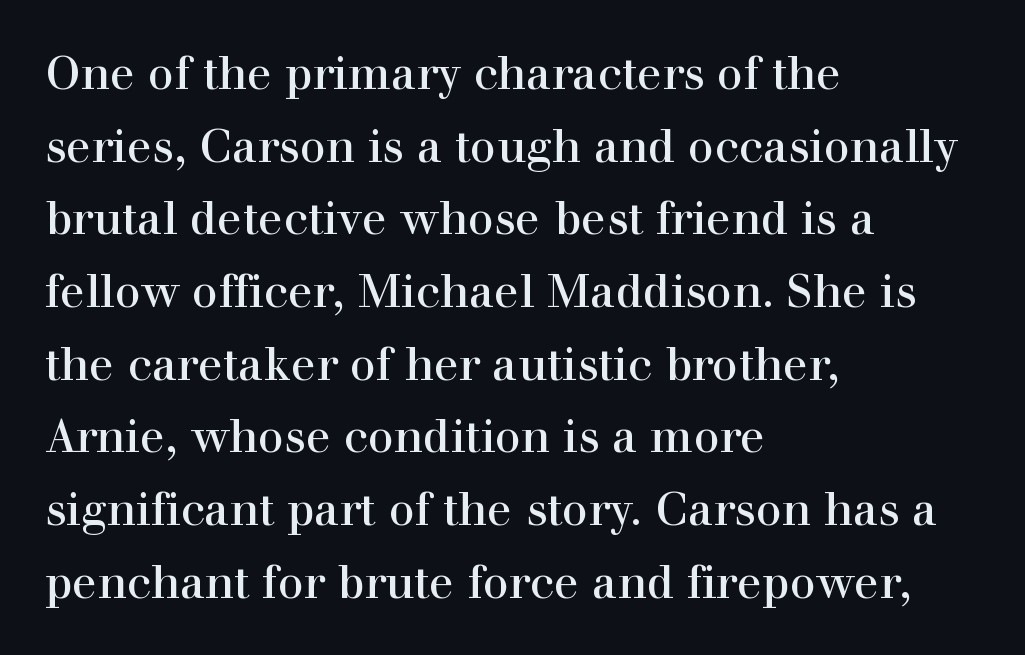
The image shows 46 px serif type, upright; set left-aligned, normal line spacing (1.58x), normal letter spacing, not underlined; a medium x-height.
